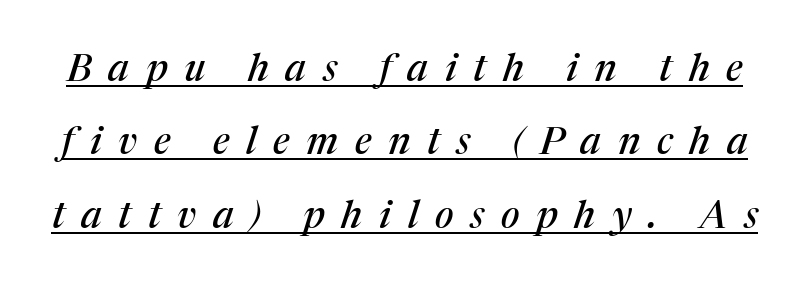
{"serif": "yes", "italic": "yes", "lean": "right", "slant_degrees": 17, "width": "normal", "stroke_contrast": "medium", "x_height": "medium", "monospaced": "no", "underline": "yes", "line_spacing": "loose", "line_spacing_ratio": 1.93, "letter_spacing": "wide", "letter_spacing_em": 0.44, "glyph_px": 38}
